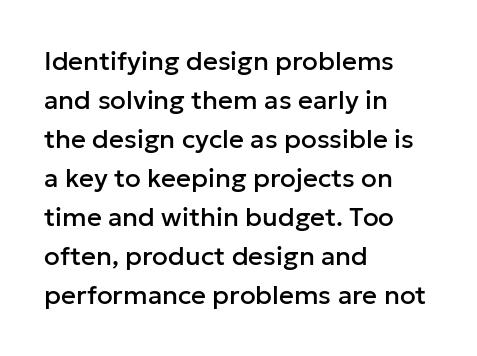
Q: Is the text italic (slanted)? A: No, it is upright.
Q: Is the text underlined? A: No.
Q: How is the paragraph aligned? A: Left-aligned.
Q: Is the spacing between letters normal or unusually wide? A: Normal.
Q: Is the spacing between lines tight, normal or loose? A: Normal.
